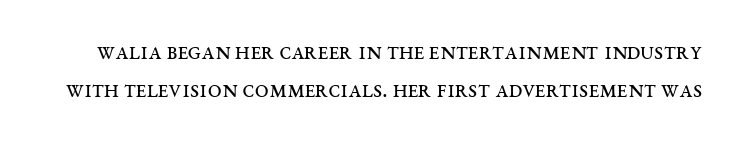
Q: Is the text bold? A: No.
Q: Is the text italic (slanted)? A: No, it is upright.
Q: Is the text underlined? A: No.
Q: Is the spacing between letters normal or unusually wide? A: Normal.
Q: Is the spacing between lines tight, normal or loose? A: Normal.
